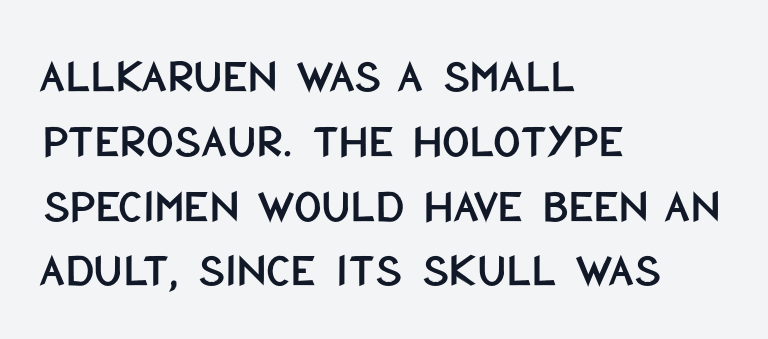
The image shows 48 px condensed sans-serif type, upright; set left-aligned, normal line spacing (1.35x), normal letter spacing, not underlined; low stroke contrast and a large x-height.
